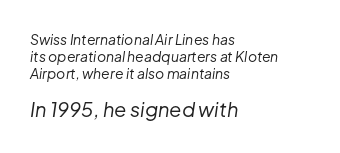
When letters slant like this, we call the style italic. The characters are drawn with everyday or finer stroke widths. The face used here is rendered with its standard letterfit. This layout puts the modest block above and the oversized block below. Line starts are locked; line ends wander. Words float on clear page, feet unadorned.
